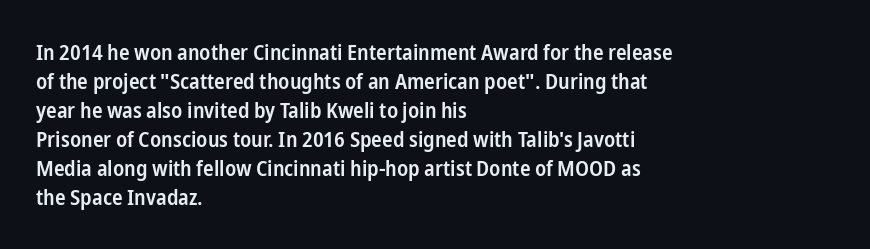
Q: Is the text bold? A: Semi-bold.
Q: Is the text italic (slanted)? A: No, it is upright.
Q: Is the text underlined? A: No.
Q: How is the paragraph aligned? A: Left-aligned.
Q: Is the spacing between letters normal or unusually wide? A: Normal.
Q: Is the spacing between lines tight, normal or loose? A: Normal.
